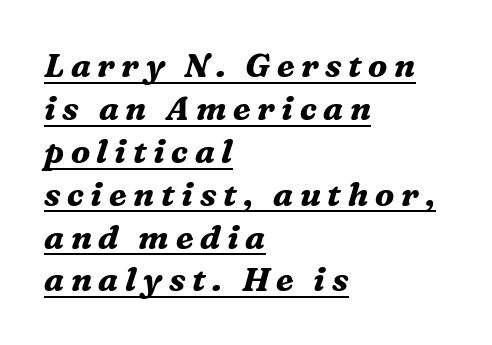
{"serif": "yes", "italic": "yes", "lean": "right", "slant_degrees": 16, "bold": "yes", "weight": "bold", "width": "normal", "stroke_contrast": "medium", "x_height": "medium", "monospaced": "no", "underline": "yes", "align": "left", "line_spacing": "normal", "line_spacing_ratio": 1.3, "letter_spacing": "wide", "letter_spacing_em": 0.2, "glyph_px": 33}
